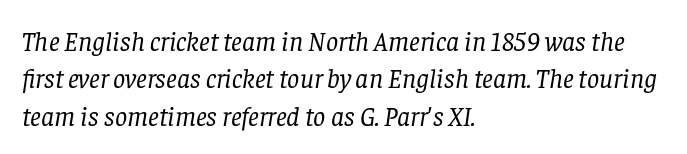
The image shows 27 px text type, italic (leaning right); set left-aligned, normal line spacing (1.38x), normal letter spacing, not underlined.
